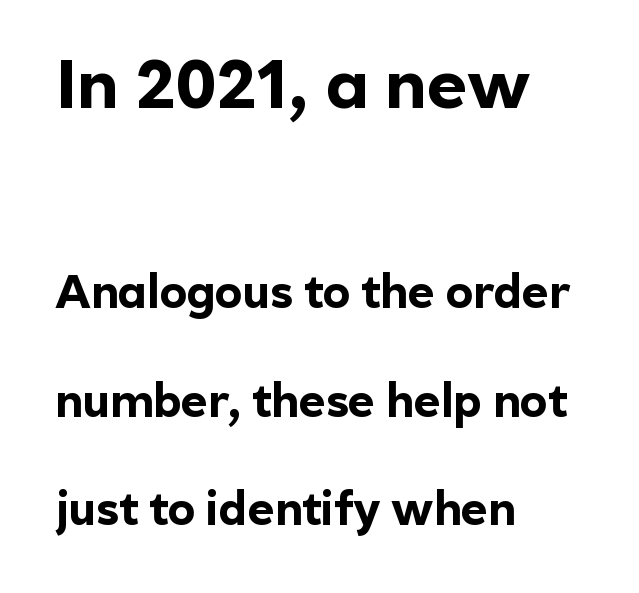
The image shows 69 px bold sans-serif type, upright; set left-aligned, loose line spacing (2.36x), normal letter spacing, not underlined; the first (top) block is 1.5x larger; a medium x-height.
